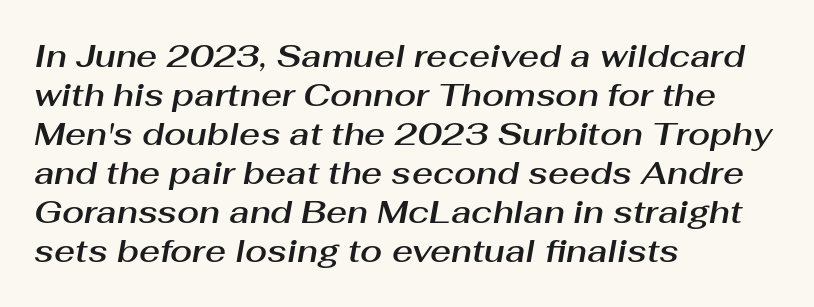
Spacing verdict: proportional, widths tailored to each character. These lines keep a tight, regular rhythm from letter to letter. The face used here has a pronounced slope to its letters. In CSS terms this would be text-align: left.
